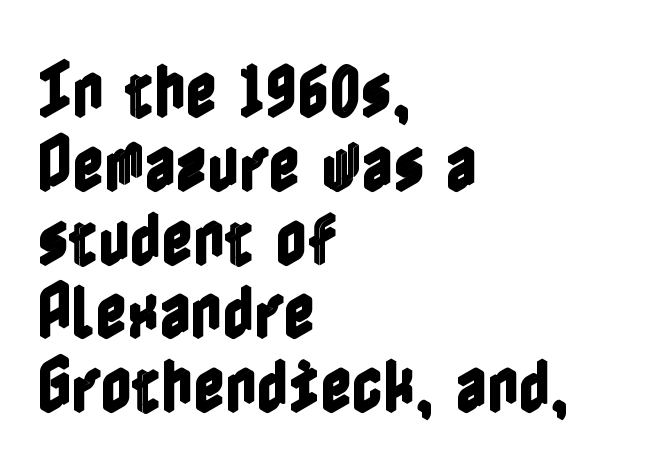
{"italic": "no", "width": "condensed", "x_height": "medium", "underline": "no", "align": "left", "line_spacing_ratio": 1.21, "letter_spacing": "normal", "letter_spacing_em": 0.0, "glyph_px": 61}
